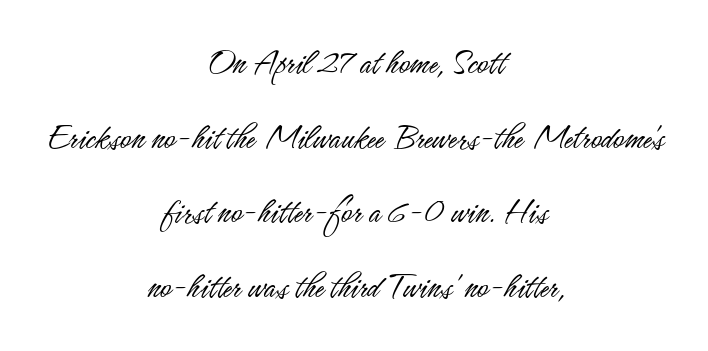
The image shows 37 px light, condensed sans-serif type; set centered, loose line spacing (2.02x), normal letter spacing, not underlined; low stroke contrast and a small x-height.
